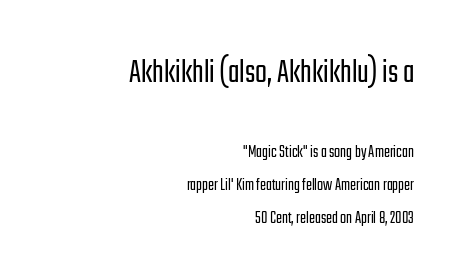
{"serif": "no", "italic": "no", "bold": "no", "weight": "light", "width": "condensed", "stroke_contrast": "low", "x_height": "medium", "monospaced": "no", "underline": "no", "align": "right", "line_spacing_ratio": 1.81, "letter_spacing": "normal", "letter_spacing_em": 0.0, "larger_block": "first", "size_ratio": 1.94, "glyph_px": 35}
